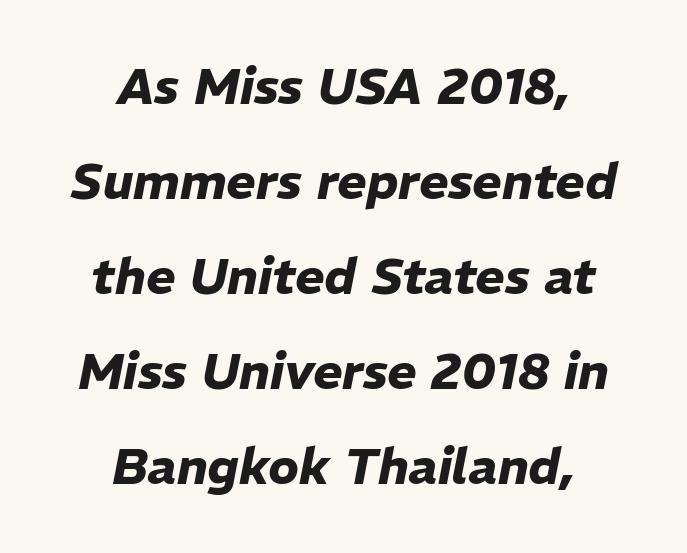
Do the characters align in a grid? No, the font is proportional. Underline: absent. The passage shown has conventional tracking throughout. Stroke thickness is high; the sample reads as a true bold. The specimen reads as italic at a glance. The text block is weighted toward neither margin, spreading evenly from the middle.
